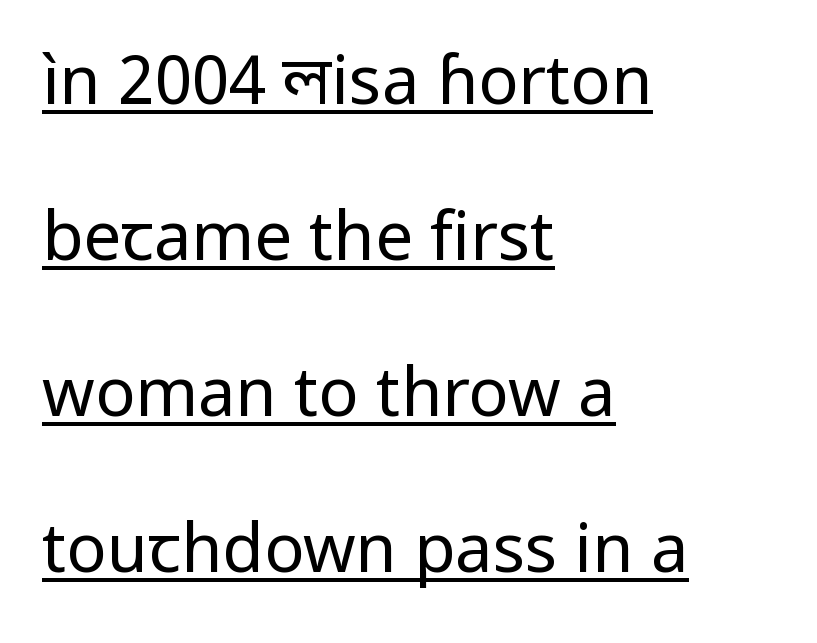
The paragraph has a hard left edge and a soft right edge. No feet cap the strokes, marking this as sans-serif type. The vertical gap from one line to the next is large. The letters stand straight up with perfectly vertical stems. Each stroke keeps to a modest, everyday thickness or less. The glyphs are accompanied by a horizontal stroke just below them.
